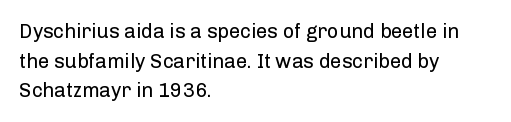
Q: Is the text bold? A: No.
Q: Is the text italic (slanted)? A: No, it is upright.
Q: Is the text underlined? A: No.
Q: How is the paragraph aligned? A: Left-aligned.
Q: Is the spacing between letters normal or unusually wide? A: Normal.
Q: Is the spacing between lines tight, normal or loose? A: Normal.
